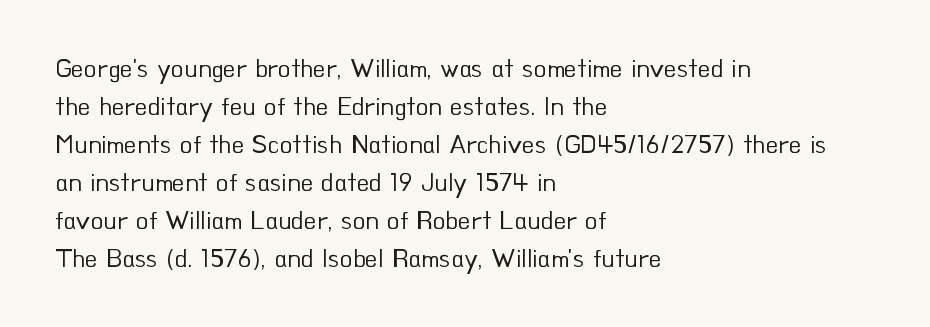
Visually the block forms a straight wall on the left and a jagged coastline on the right. Caption: standard tracking, unaltered. The type sits square on the baseline with zero lean. Weight: not bold — regular or lighter.
